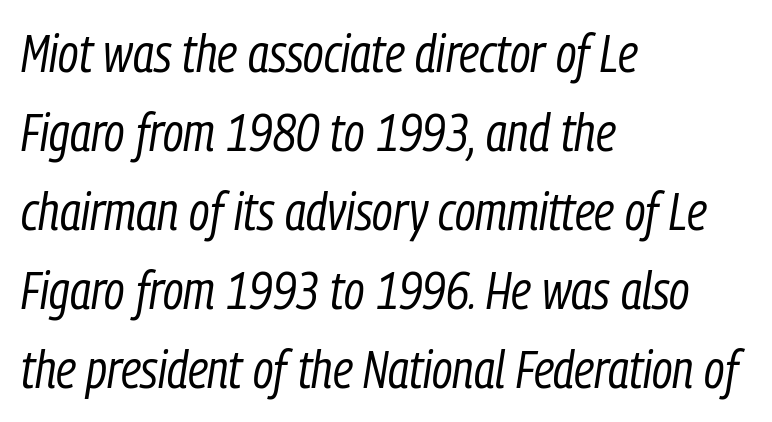
{"italic": "yes", "lean": "right", "slant_degrees": 9, "bold": "no", "weight": "regular", "width": "condensed", "stroke_contrast": "low", "x_height": "medium", "monospaced": "no", "underline": "no", "align": "left", "line_spacing": "normal", "line_spacing_ratio": 1.52, "letter_spacing": "normal", "letter_spacing_em": 0.0, "glyph_px": 52}
